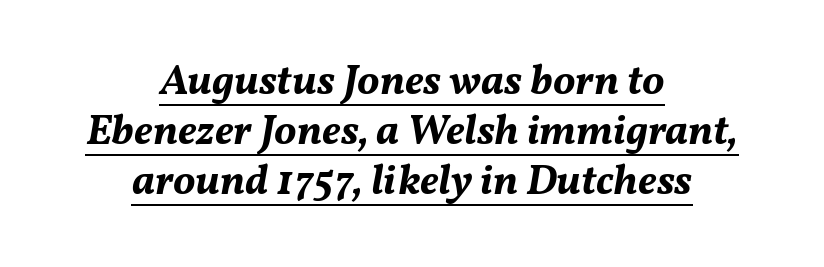
The image shows 42 px bold type, italic (leaning right); set centered, line spacing 1.19x, normal letter spacing, underlined; medium stroke contrast and a medium x-height.
